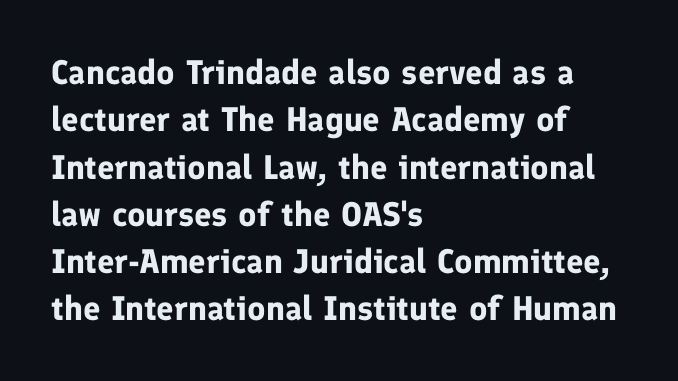
The lines are quadded left. Lines of text with bare space underneath. This rendering leaves character spacing at its baseline value. Ordinary non-slanted type is in use. I'd call this a sans setting — the letters go barefoot.
